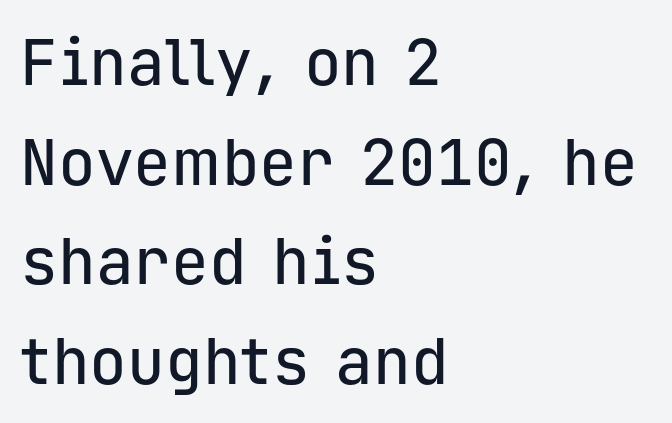
{"serif": "no", "italic": "no", "width": "normal", "stroke_contrast": "low", "x_height": "medium", "monospaced": "yes", "underline": "no", "align": "left", "line_spacing": "normal", "line_spacing_ratio": 1.58, "letter_spacing": "normal", "letter_spacing_em": 0.0, "glyph_px": 63}
